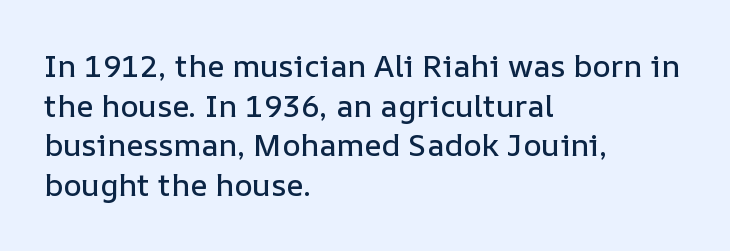
Q: Is the text italic (slanted)? A: No, it is upright.
Q: Is the text underlined? A: No.
Q: How is the paragraph aligned? A: Left-aligned.
Q: Is the spacing between letters normal or unusually wide? A: Normal.
Q: Is the spacing between lines tight, normal or loose? A: Normal.
Q: Width (condensed, normal, or wide)? A: Normal.
Q: Stroke contrast? A: Low.
Q: x-height? A: Medium.
Q: Monospaced? A: No.
